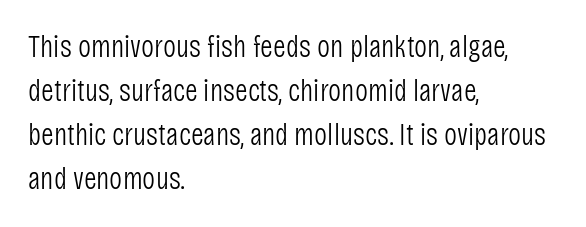
Q: Is the text bold? A: No.
Q: Is the text italic (slanted)? A: No, it is upright.
Q: Is the typeface a serif or a sans-serif typeface? A: Sans-serif.
Q: Is the text underlined? A: No.
Q: How is the paragraph aligned? A: Left-aligned.
Q: Is the spacing between letters normal or unusually wide? A: Normal.
Q: Is the spacing between lines tight, normal or loose? A: Normal.
Q: Width (condensed, normal, or wide)? A: Condensed.
Q: Stroke contrast? A: Low.
Q: x-height? A: Large.
Q: Monospaced? A: No.
